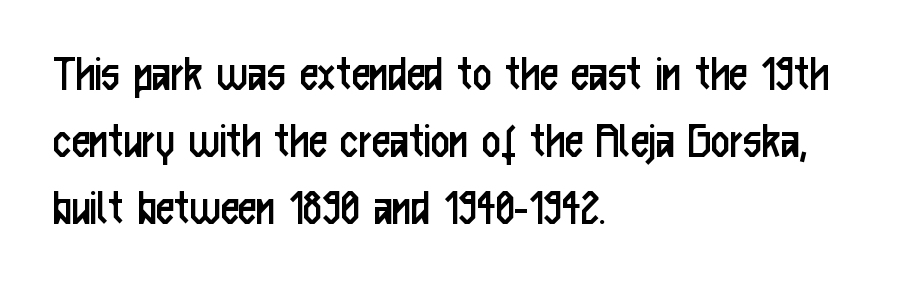
This sample keeps an unexceptional amount of space between lines. Vertical stems look standard width or narrower in stroke. Is the letter spacing exaggerated? No — it looks like the ordinary default. Note the varied advance widths — an 'i' is clearly narrower than an 'm'.
